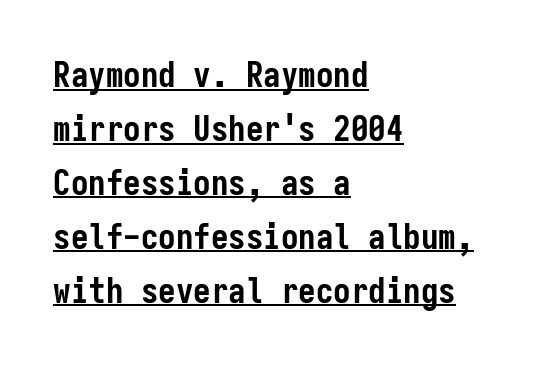
Q: Is the text bold? A: Yes.
Q: Is the text italic (slanted)? A: No, it is upright.
Q: Is the typeface a serif or a sans-serif typeface? A: Sans-serif.
Q: Is the text underlined? A: Yes.
Q: How is the paragraph aligned? A: Left-aligned.
Q: Is the spacing between letters normal or unusually wide? A: Normal.
Q: Is the spacing between lines tight, normal or loose? A: Normal.
Q: Width (condensed, normal, or wide)? A: Condensed.
Q: Stroke contrast? A: Low.
Q: x-height? A: Medium.
Q: Monospaced? A: Yes.
